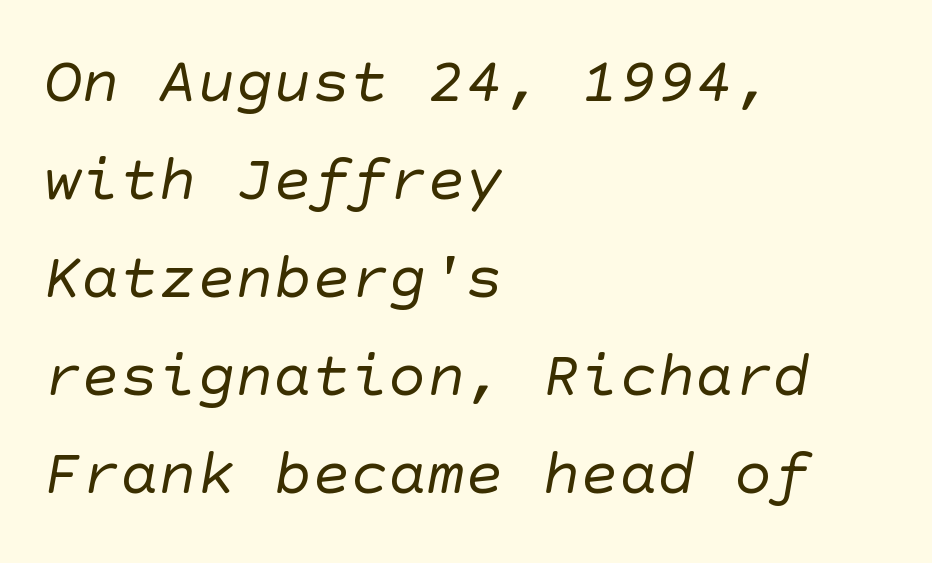
{"serif": "no", "bold": "no", "weight": "regular", "width": "normal", "stroke_contrast": "low", "x_height": "large", "underline": "no", "align": "left", "line_spacing": "normal", "line_spacing_ratio": 1.53, "letter_spacing": "normal", "letter_spacing_em": 0.0, "glyph_px": 64}
